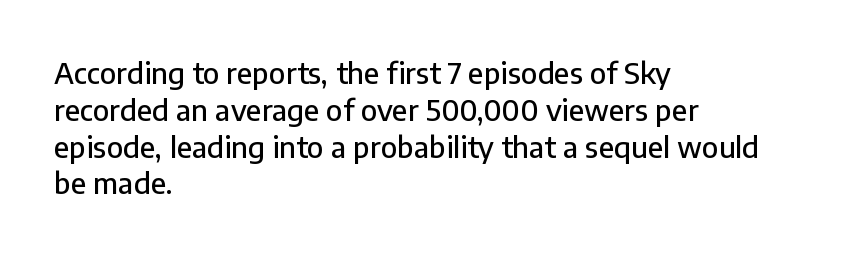
Students, note that the glyphs here touch the page at normal intervals. Lines of text with bare space underneath. Think of a printed novel: that variable character pitch is what you see here. Look at the bottom of the vertical strokes: they stop flat, with no serifs.
